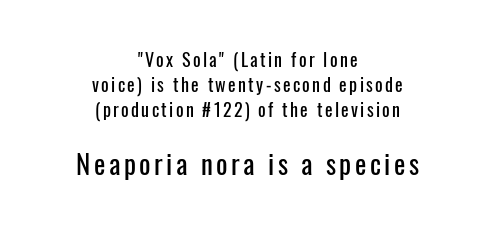
{"italic": "no", "underline": "no", "align": "center", "line_spacing": "normal", "line_spacing_ratio": 1.4, "larger_block": "second", "size_ratio": 1.5, "glyph_px": 27}
